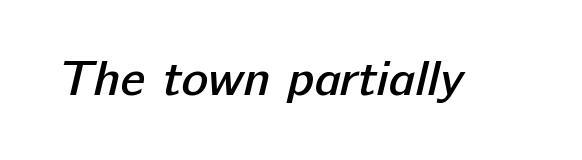
These lines keep a tight, regular rhythm from letter to letter. Each letter keeps its own natural width here, so spacing adapts to shape. A semibold gives these letters moderate extra thickness, short of bold. The passage shown is not underscored anywhere.
